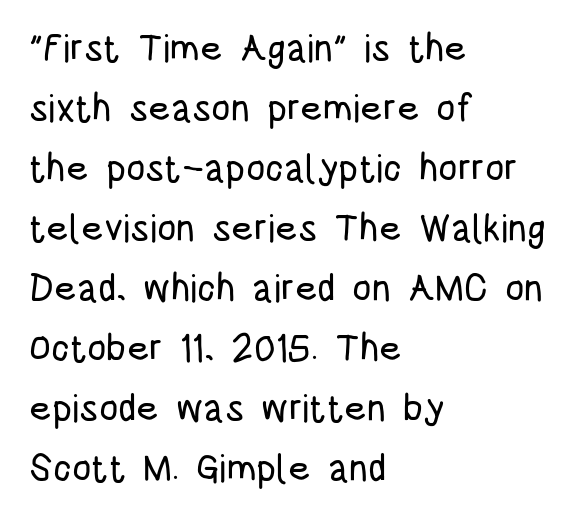
{"serif": "no", "italic": "no", "width": "condensed", "stroke_contrast": "low", "x_height": "large", "monospaced": "no", "underline": "no", "align": "left", "line_spacing": "normal", "line_spacing_ratio": 1.58, "letter_spacing": "normal", "letter_spacing_em": 0.0, "glyph_px": 38}
